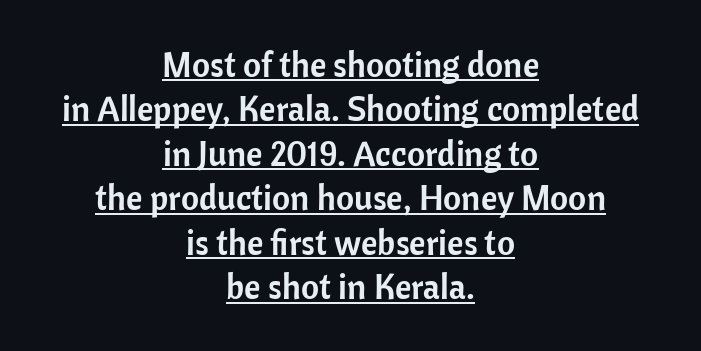
Q: Is the text italic (slanted)? A: No, it is upright.
Q: Is the typeface a serif or a sans-serif typeface? A: Sans-serif.
Q: Is the text underlined? A: Yes.
Q: How is the paragraph aligned? A: Centered.
Q: Is the spacing between letters normal or unusually wide? A: Normal.
Q: Is the spacing between lines tight, normal or loose? A: Normal.
Q: Width (condensed, normal, or wide)? A: Normal.
Q: Stroke contrast? A: Low.
Q: x-height? A: Medium.
Q: Monospaced? A: No.
